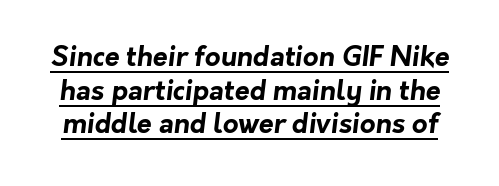
Q: Is the text bold? A: Yes.
Q: Is the text underlined? A: Yes.
Q: Is the spacing between letters normal or unusually wide? A: Normal.
Q: Is the spacing between lines tight, normal or loose? A: Normal.
